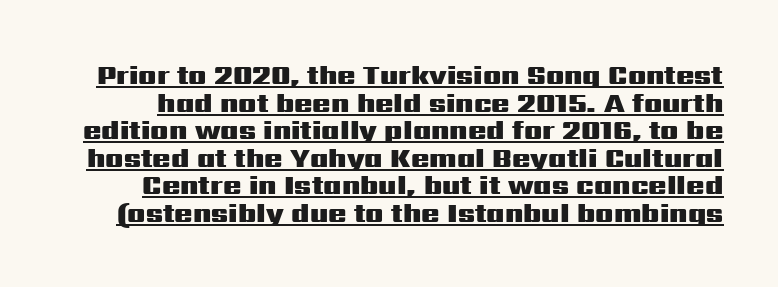
The image shows 27 px bold type, upright; set tight line spacing (1.02x), normal letter spacing, underlined.
